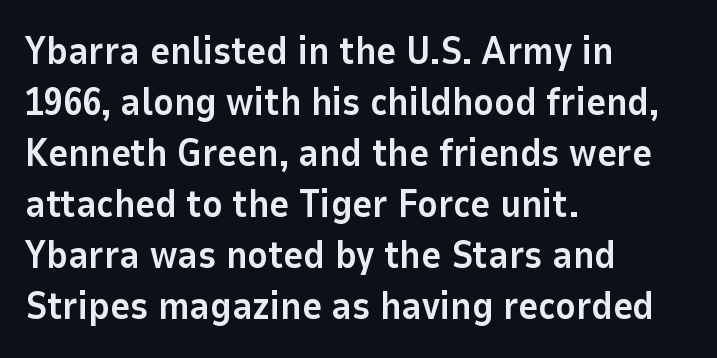
Q: Is the text bold? A: Yes.
Q: Is the text italic (slanted)? A: No, it is upright.
Q: Is the typeface a serif or a sans-serif typeface? A: Sans-serif.
Q: Is the text underlined? A: No.
Q: How is the paragraph aligned? A: Left-aligned.
Q: Is the spacing between letters normal or unusually wide? A: Normal.
Q: Is the spacing between lines tight, normal or loose? A: Normal.
Q: Width (condensed, normal, or wide)? A: Normal.
Q: Stroke contrast? A: Low.
Q: x-height? A: Medium.
Q: Monospaced? A: No.
